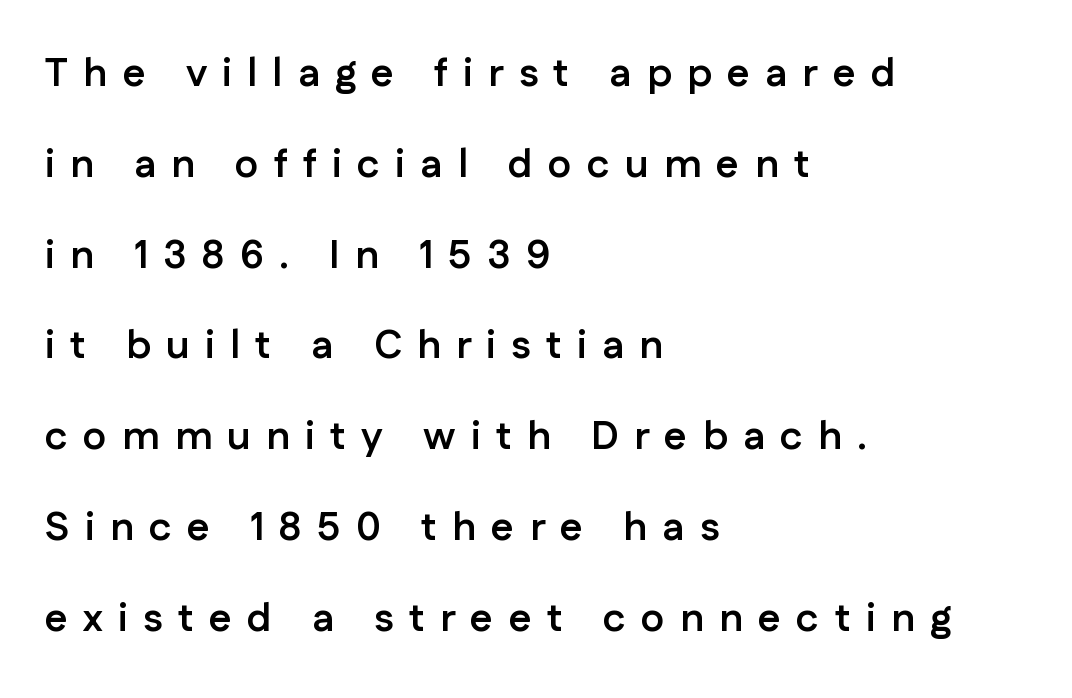
{"serif": "no", "italic": "no", "bold": "yes", "weight": "semibold", "width": "normal", "stroke_contrast": "low", "x_height": "medium", "monospaced": "no", "underline": "no", "align": "left", "line_spacing": "loose", "line_spacing_ratio": 2.27, "letter_spacing": "wide", "letter_spacing_em": 0.38, "glyph_px": 40}
